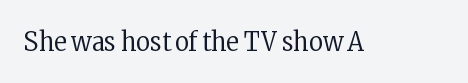
Has an underline been added? It has not. The type is set solid horizontally, with unmodified tracking. The characters are drawn with everyday or finer stroke widths. Every character sits straight up, as roman type does.
